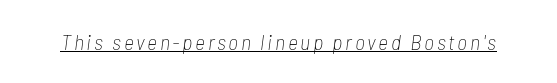
{"italic": "yes", "lean": "right", "slant_degrees": 7, "bold": "no", "underline": "yes", "glyph_px": 22}
